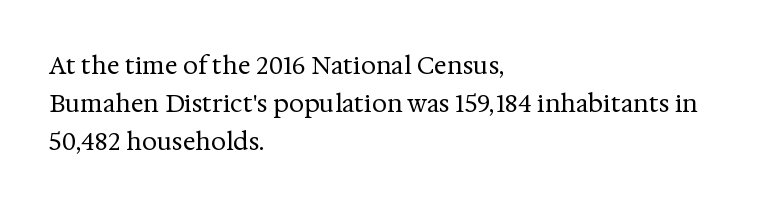
Q: Is the text bold? A: No.
Q: Is the text italic (slanted)? A: No, it is upright.
Q: Is the text underlined? A: No.
Q: How is the paragraph aligned? A: Left-aligned.
Q: Is the spacing between letters normal or unusually wide? A: Normal.
Q: Is the spacing between lines tight, normal or loose? A: Normal.
